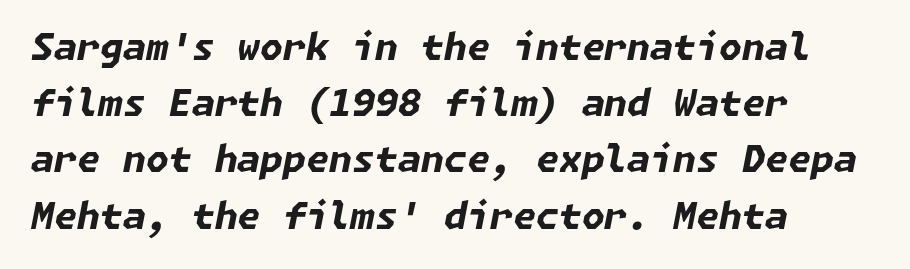
Q: Is the text bold? A: Yes.
Q: Is the text italic (slanted)? A: Yes, it leans right by about 11 degrees.
Q: Is the text underlined? A: No.
Q: How is the paragraph aligned? A: Left-aligned.
Q: Is the spacing between letters normal or unusually wide? A: Normal.
Q: Is the spacing between lines tight, normal or loose? A: Normal.
Q: Width (condensed, normal, or wide)? A: Normal.
Q: Stroke contrast? A: Low.
Q: x-height? A: Medium.
